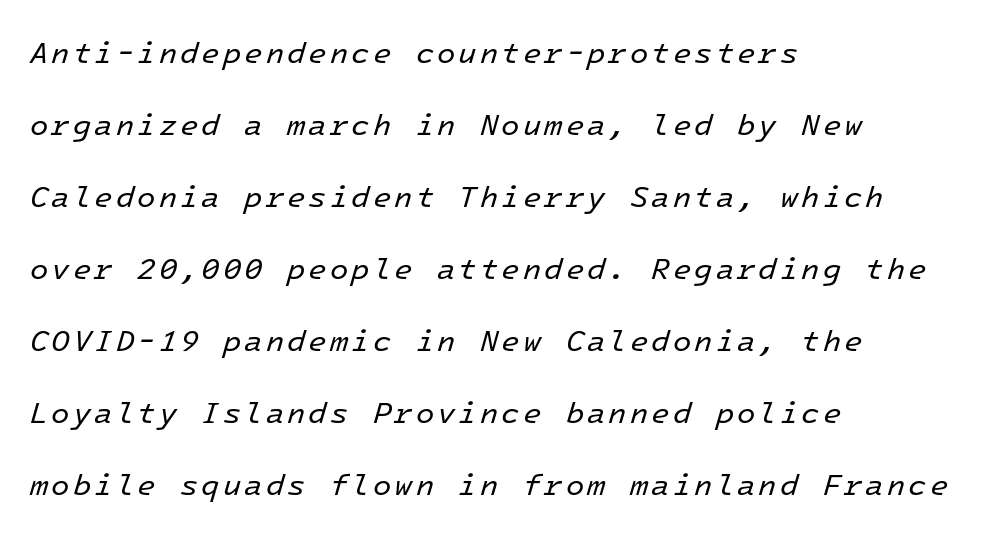
A student would call this left alignment; a typographer would say flush left, rag right. Slant detected: the letters are inclined. Is this a heavy cut? Hardly; it is regular or lighter. The passage shown is typed in a monospace face where columns stay perfectly aligned. Interline gaps are noticeably wide in this sample.
